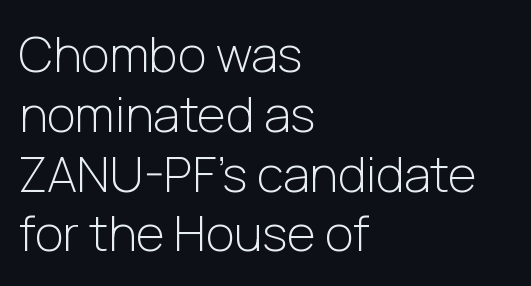
This sample is left-justified, so line endings fall wherever the words run out. Unlike italic type, these characters show no tilt at all. Here the glyphs are tracked normally, forming tight word shapes. A typesetter would call this proportional, since set widths differ per character. You can tell from the bare stems that sans-serif type was used. Just letters on the line, the space beneath them empty.
